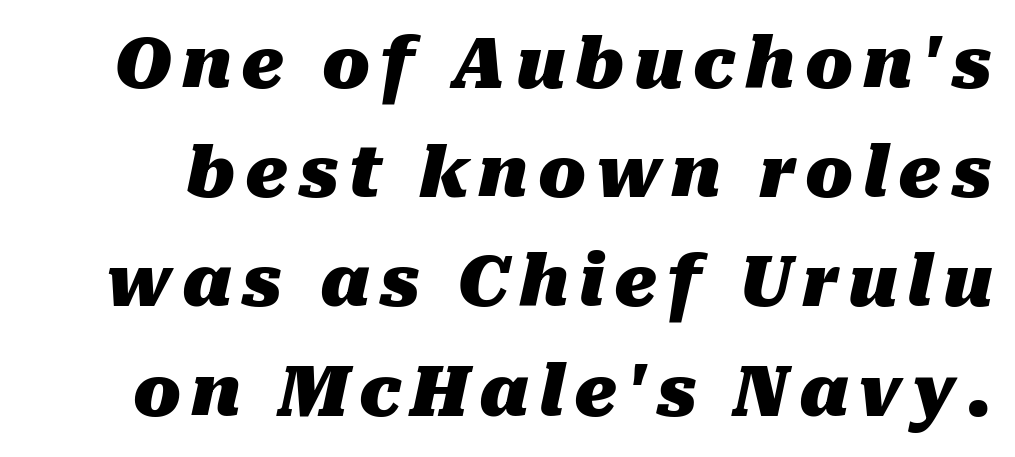
The image shows 70 px heavy type, italic (leaning right); set normal line spacing (1.56x), not underlined; medium stroke contrast and a medium x-height.
